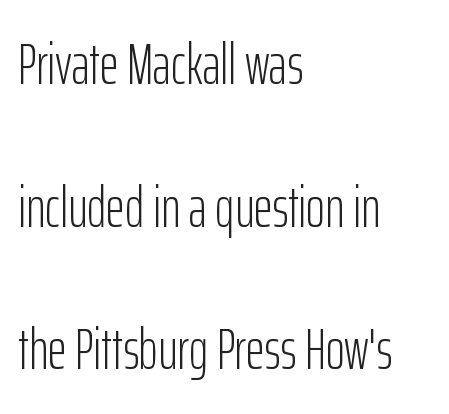
The image shows 58 px light, condensed sans-serif type, upright; set left-aligned, loose line spacing (2.46x), normal letter spacing, not underlined; low stroke contrast and a medium x-height.
